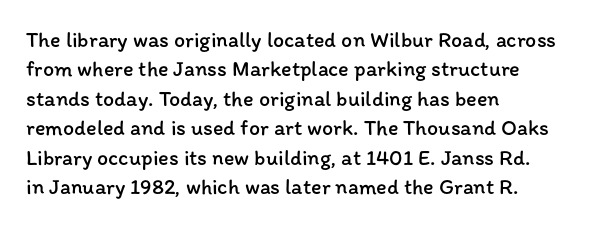
{"italic": "no", "bold": "no", "underline": "no", "align": "left", "line_spacing": "normal", "line_spacing_ratio": 1.34, "letter_spacing": "normal", "letter_spacing_em": 0.0, "glyph_px": 22}
